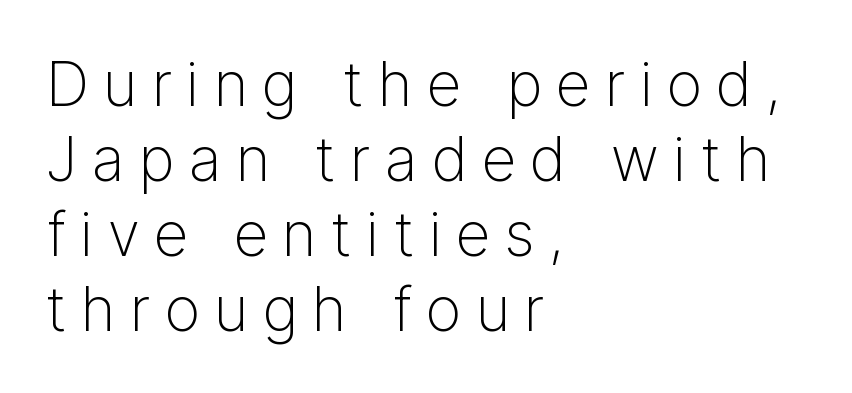
Q: Is the text bold? A: No.
Q: Is the text italic (slanted)? A: No, it is upright.
Q: Is the typeface a serif or a sans-serif typeface? A: Sans-serif.
Q: Is the text underlined? A: No.
Q: How is the paragraph aligned? A: Left-aligned.
Q: Is the spacing between letters normal or unusually wide? A: Unusually wide.
Q: Width (condensed, normal, or wide)? A: Normal.
Q: Stroke contrast? A: Low.
Q: x-height? A: Medium.
Q: Monospaced? A: No.
